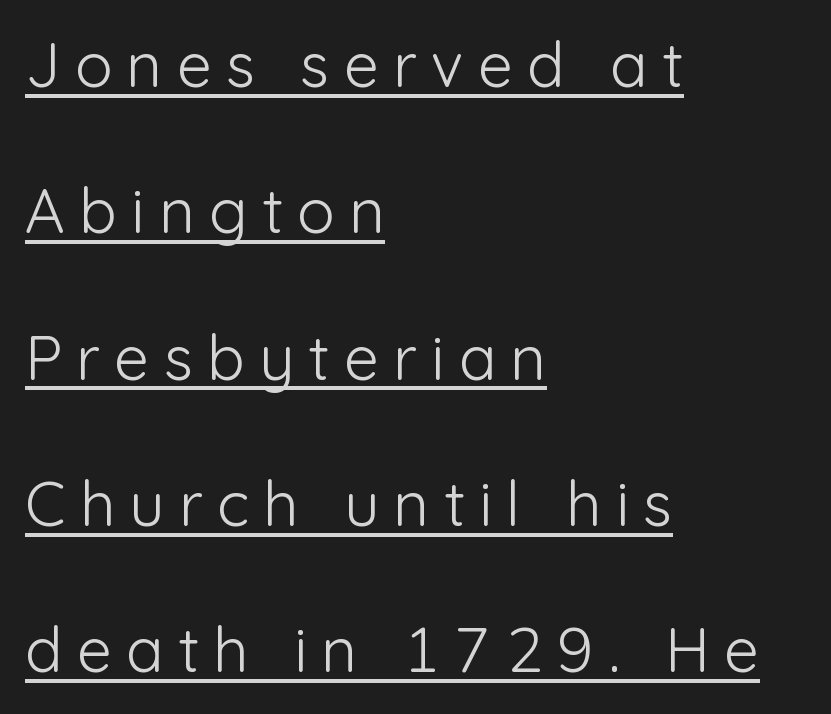
The image shows 62 px light sans-serif type, upright; set left-aligned, loose line spacing (2.36x), unusually wide letter spacing (+0.23 em), underlined; low stroke contrast and a medium x-height.
